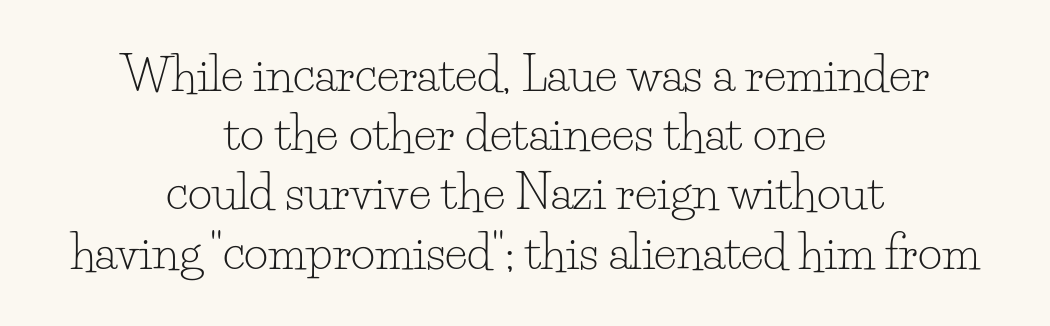
The image shows 47 px light serif type, upright; set centered, normal line spacing (1.26x), normal letter spacing, not underlined; low stroke contrast and a small x-height.
